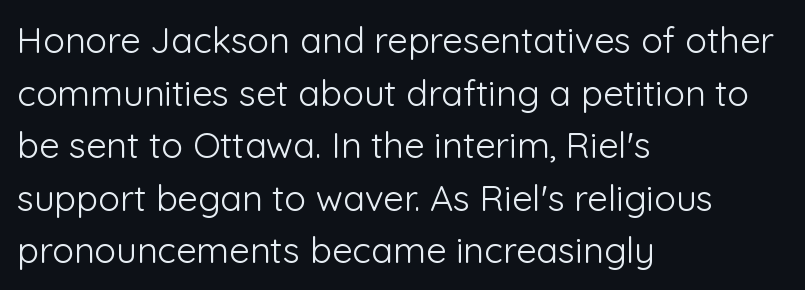
Nope, not italic — everything's standing straight. Spacing between characters is what you'd get straight out of the box. Spacing verdict: proportional, widths tailored to each character. Rows of type keep a routine distance in the vertical direction.
